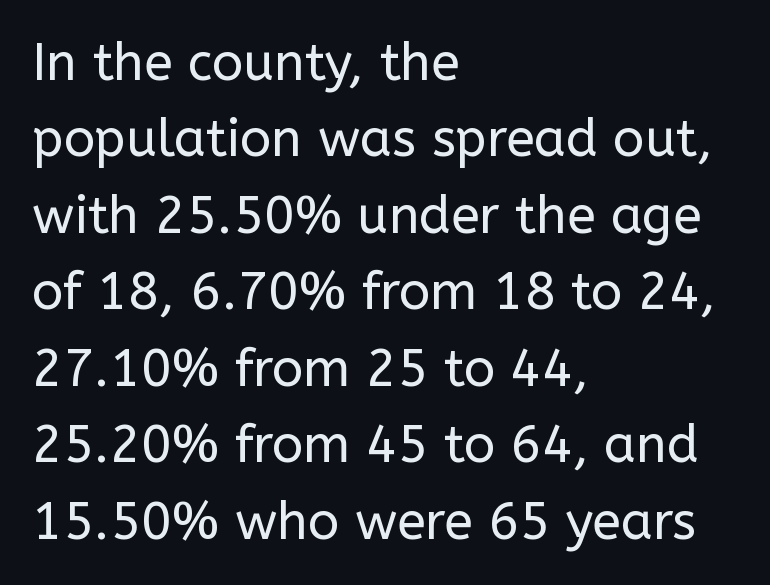
{"serif": "no", "italic": "no", "bold": "no", "weight": "regular", "width": "normal", "stroke_contrast": "low", "x_height": "medium", "monospaced": "no", "underline": "no", "align": "left", "line_spacing": "normal", "line_spacing_ratio": 1.47, "letter_spacing": "normal", "letter_spacing_em": 0.0, "glyph_px": 52}
